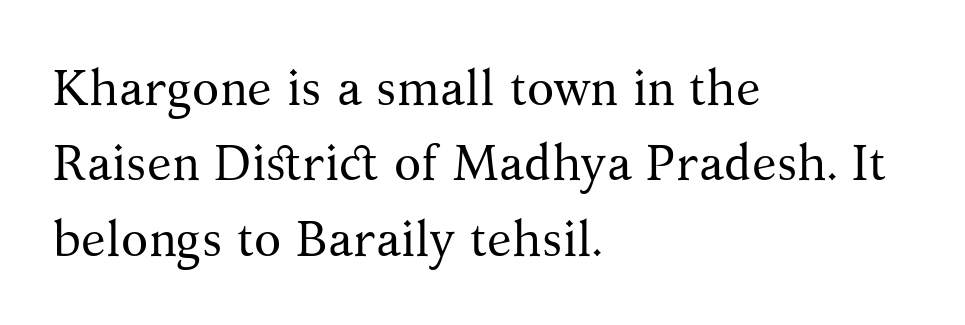
{"serif": "yes", "italic": "no", "bold": "no", "weight": "regular", "width": "normal", "stroke_contrast": "medium", "x_height": "medium", "monospaced": "no", "underline": "no", "align": "left", "line_spacing": "normal", "line_spacing_ratio": 1.51, "letter_spacing": "normal", "letter_spacing_em": 0.0, "glyph_px": 50}
